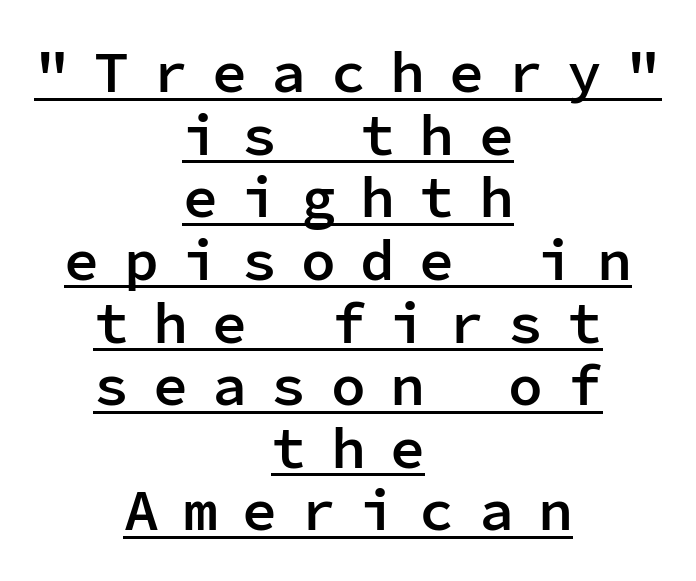
Q: Is the text bold? A: Semi-bold.
Q: Is the text italic (slanted)? A: No, it is upright.
Q: Is the typeface a serif or a sans-serif typeface? A: Sans-serif.
Q: Is the text underlined? A: Yes.
Q: How is the paragraph aligned? A: Centered.
Q: Is the spacing between letters normal or unusually wide? A: Unusually wide.
Q: Is the spacing between lines tight, normal or loose? A: Tight.
Q: Width (condensed, normal, or wide)? A: Normal.
Q: Stroke contrast? A: Low.
Q: x-height? A: Medium.
Q: Monospaced? A: Yes.
